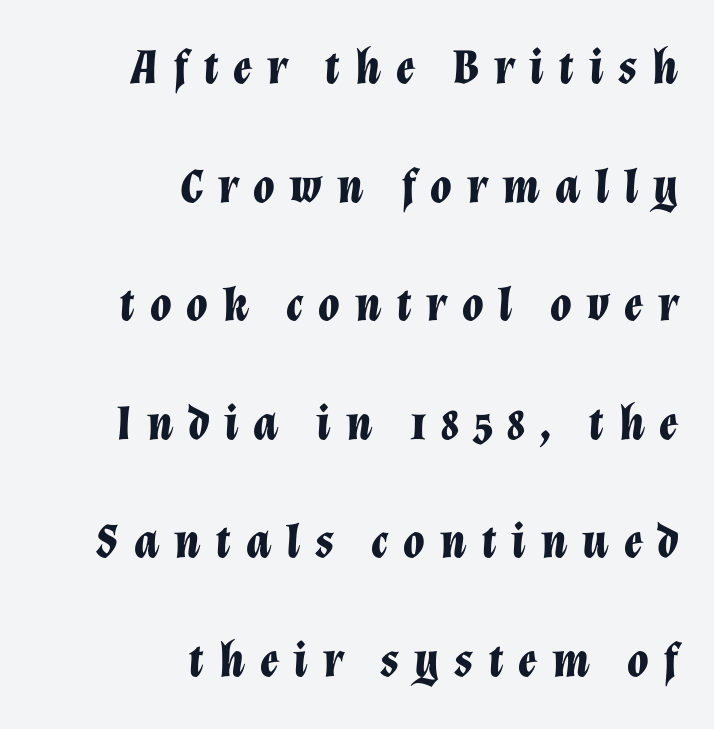
The image shows 49 px bold type, italic (leaning right); set right-aligned, loose line spacing (2.42x), unusually wide letter spacing (+0.3 em), not underlined; low stroke contrast and a medium x-height.
